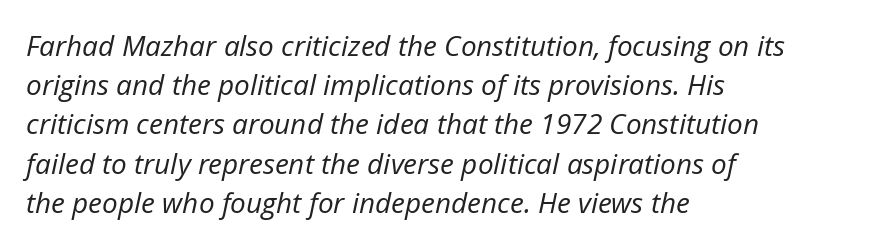
A typesetter would mark this as italic. Each letter keeps its own natural width here, so spacing adapts to shape. Caption: multi-line text, flush left, ragged right. Between one letter and the next there's only the usual sliver of space. Is the type heavy? It reads as light-to-regular instead.
